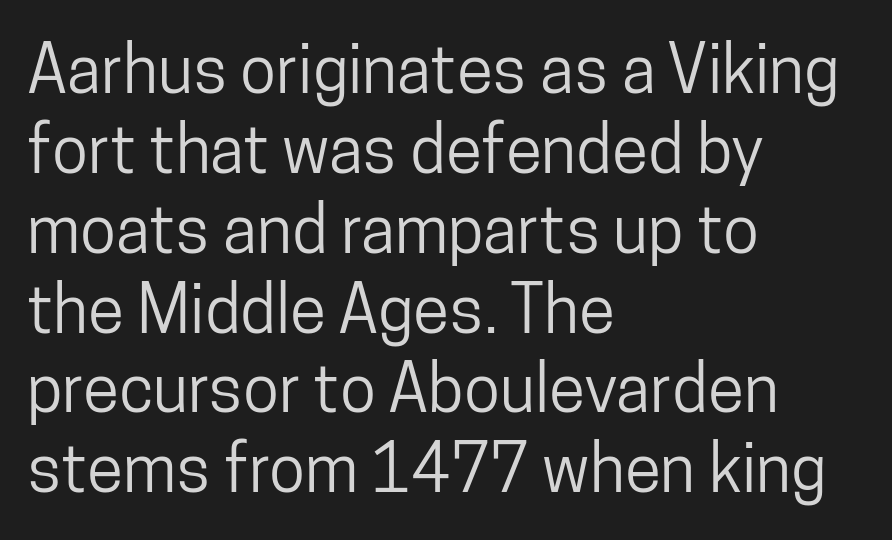
{"serif": "no", "italic": "no", "width": "condensed", "stroke_contrast": "low", "x_height": "medium", "monospaced": "no", "underline": "no", "align": "left", "line_spacing_ratio": 1.21, "letter_spacing": "normal", "letter_spacing_em": 0.0, "glyph_px": 66}
